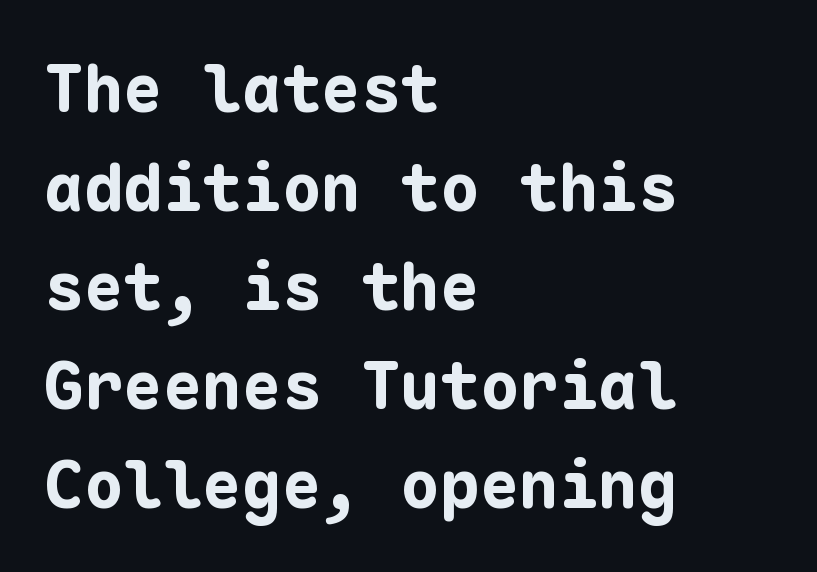
The image shows 66 px bold sans-serif type, upright, monospaced; set left-aligned, normal line spacing (1.5x), normal letter spacing, not underlined; low stroke contrast and a medium x-height.
